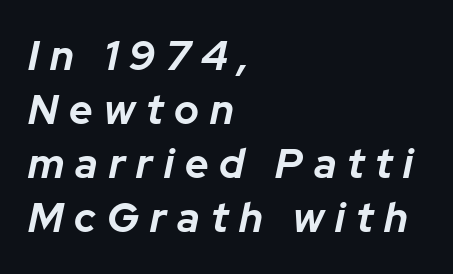
The image shows 41 px bold type, italic (leaning right); set left-aligned, normal line spacing (1.32x), unusually wide letter spacing (+0.27 em), not underlined; low stroke contrast and a medium x-height.
